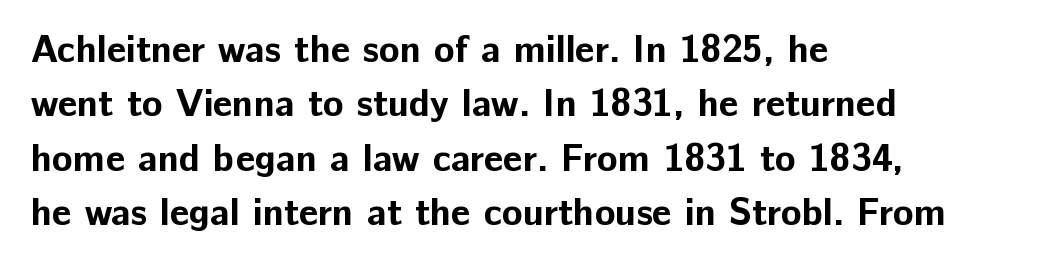
{"serif": "no", "italic": "no", "bold": "yes", "weight": "bold", "width": "normal", "stroke_contrast": "low", "x_height": "medium", "monospaced": "no", "underline": "no", "align": "left", "line_spacing": "normal", "line_spacing_ratio": 1.43, "letter_spacing": "normal", "letter_spacing_em": 0.0, "glyph_px": 38}
